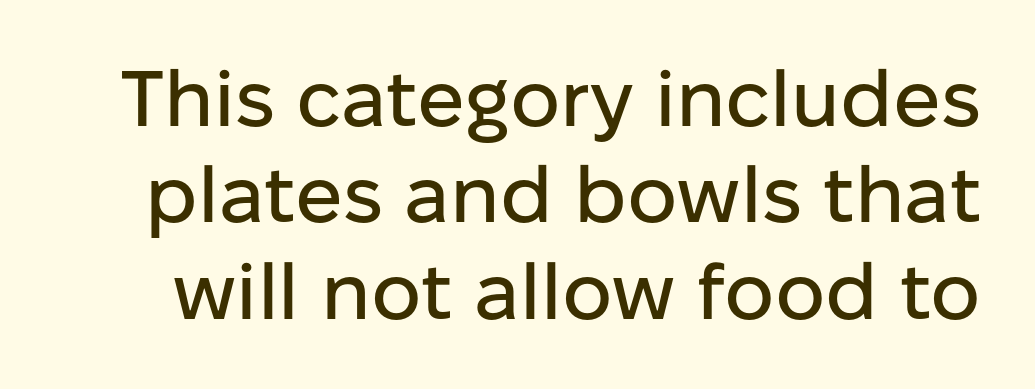
Q: Is the text italic (slanted)? A: No, it is upright.
Q: Is the typeface a serif or a sans-serif typeface? A: Sans-serif.
Q: Is the text underlined? A: No.
Q: Is the spacing between letters normal or unusually wide? A: Normal.
Q: Width (condensed, normal, or wide)? A: Normal.
Q: Stroke contrast? A: Low.
Q: x-height? A: Medium.
Q: Monospaced? A: No.
